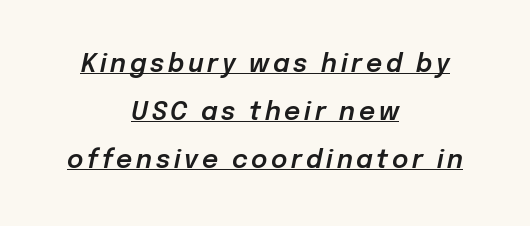
Q: Is the text italic (slanted)? A: Yes, it leans right by about 12 degrees.
Q: Is the text underlined? A: Yes.
Q: How is the paragraph aligned? A: Centered.
Q: Is the spacing between lines tight, normal or loose? A: Loose.
